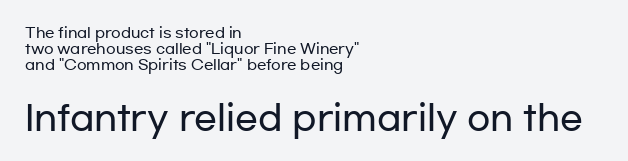
The image shows 34 px wide sans-serif type, upright; set left-aligned, tight line spacing (1.14x), normal letter spacing, not underlined; the second (bottom) block is 2.43x larger; low stroke contrast and a medium x-height.
